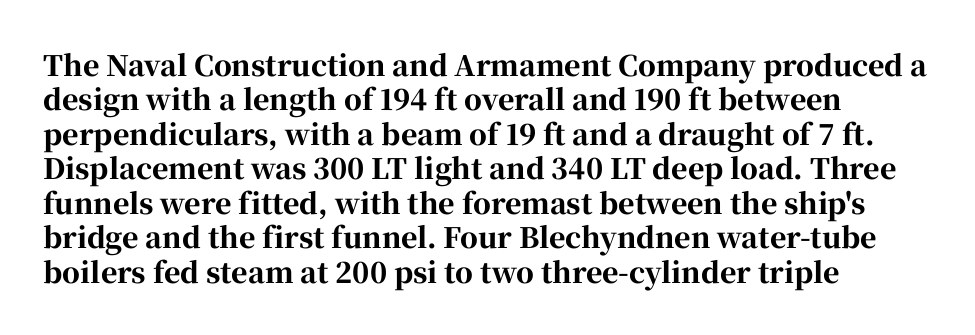
{"serif": "yes", "italic": "no", "bold": "yes", "weight": "bold", "width": "normal", "stroke_contrast": "high", "x_height": "medium", "monospaced": "no", "underline": "no", "align": "left", "line_spacing_ratio": 1.23, "letter_spacing": "normal", "letter_spacing_em": 0.0, "glyph_px": 28}
